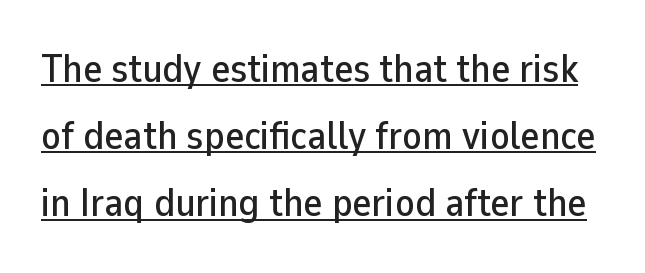
Is the letter spacing exaggerated? No — it looks like the ordinary default. Like a heading marked for emphasis, these lines bear an underscore. The characters display no serif detailing; their extremities are plain. Looks like regular typesetting: each glyph gets only the width it needs.
